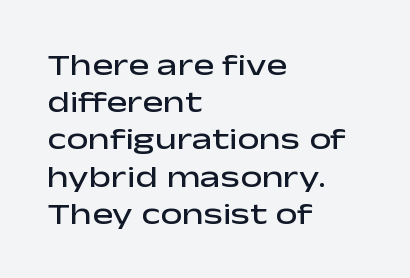
{"serif": "no", "italic": "no", "bold": "semi", "weight": "semibold", "width": "wide", "stroke_contrast": "low", "x_height": "medium", "monospaced": "no", "underline": "no", "align": "left", "line_spacing_ratio": 1.2, "letter_spacing": "normal", "letter_spacing_em": 0.0, "glyph_px": 31}
